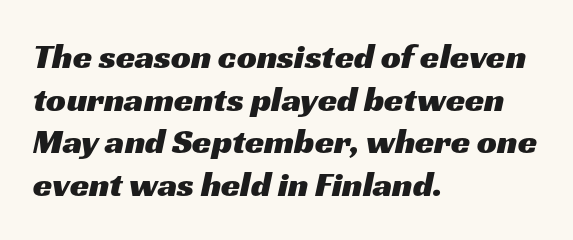
The image shows 35 px wide sans-serif type; set left-aligned, line spacing 1.22x, normal letter spacing, not underlined; medium stroke contrast and a medium x-height.
